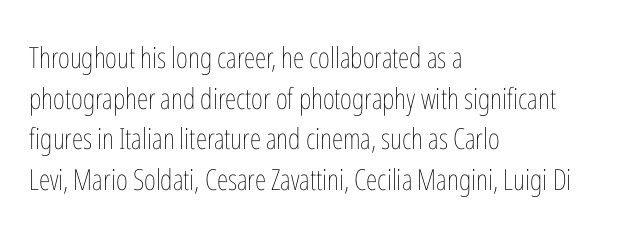
{"italic": "no", "bold": "no", "weight": "thin", "width": "condensed", "stroke_contrast": "low", "x_height": "medium", "monospaced": "no", "underline": "no", "align": "left", "line_spacing": "normal", "line_spacing_ratio": 1.4, "letter_spacing": "normal", "letter_spacing_em": 0.0, "glyph_px": 29}
